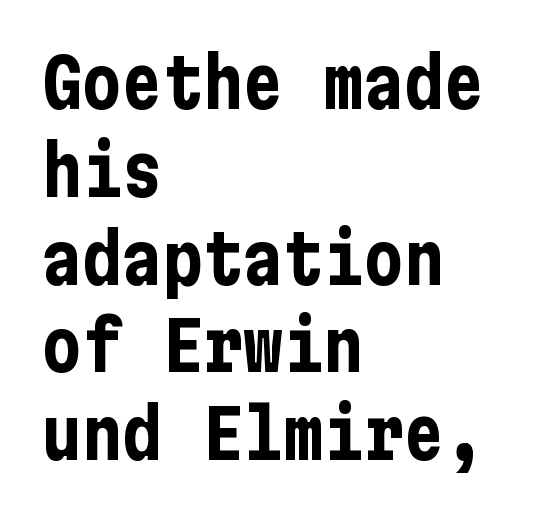
{"serif": "no", "italic": "no", "bold": "yes", "weight": "bold", "width": "condensed", "stroke_contrast": "low", "x_height": "medium", "underline": "no", "align": "left", "line_spacing": "normal", "line_spacing_ratio": 1.31, "letter_spacing": "normal", "letter_spacing_em": 0.0, "glyph_px": 67}
